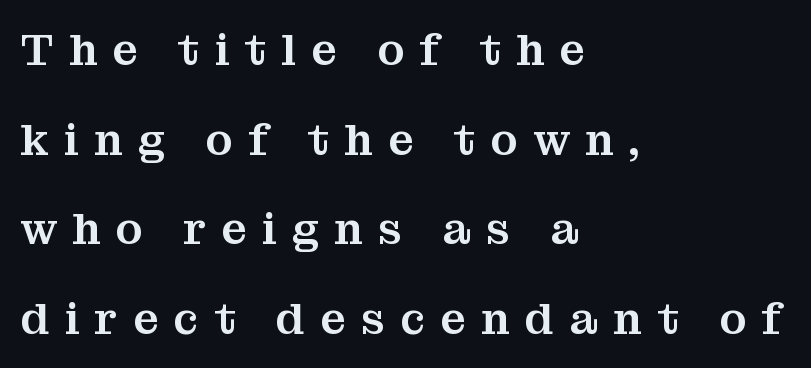
Q: Is the text italic (slanted)? A: No, it is upright.
Q: Is the typeface a serif or a sans-serif typeface? A: Serif.
Q: Is the text underlined? A: No.
Q: How is the paragraph aligned? A: Left-aligned.
Q: Is the spacing between letters normal or unusually wide? A: Unusually wide.
Q: Is the spacing between lines tight, normal or loose? A: Loose.
Q: Width (condensed, normal, or wide)? A: Normal.
Q: Stroke contrast? A: Medium.
Q: x-height? A: Medium.
Q: Monospaced? A: No.
